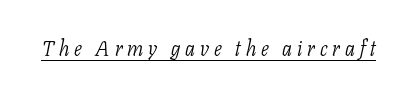
Q: Is the text bold? A: No.
Q: Is the text italic (slanted)? A: Yes, it leans right by about 11 degrees.
Q: Is the text underlined? A: Yes.
Q: Is the spacing between letters normal or unusually wide? A: Unusually wide.
